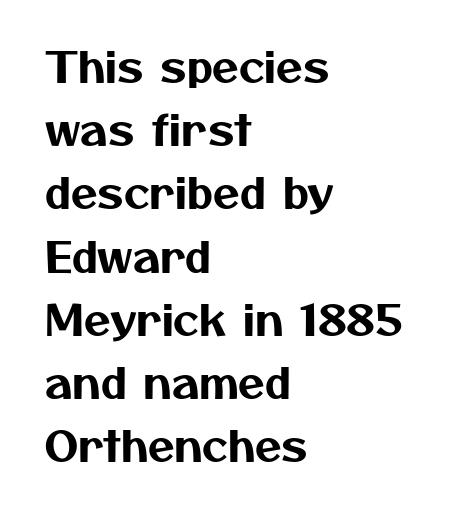
{"serif": "no", "width": "normal", "stroke_contrast": "medium", "x_height": "medium", "monospaced": "no", "underline": "no", "align": "left", "line_spacing": "normal", "line_spacing_ratio": 1.47, "letter_spacing": "normal", "letter_spacing_em": 0.0, "glyph_px": 43}
